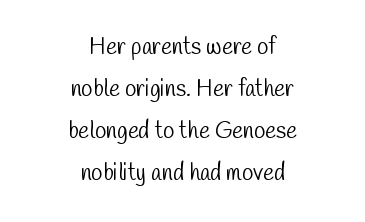
{"bold": "no", "underline": "no", "align": "center", "line_spacing_ratio": 1.82, "letter_spacing": "normal", "letter_spacing_em": 0.0, "glyph_px": 23}
